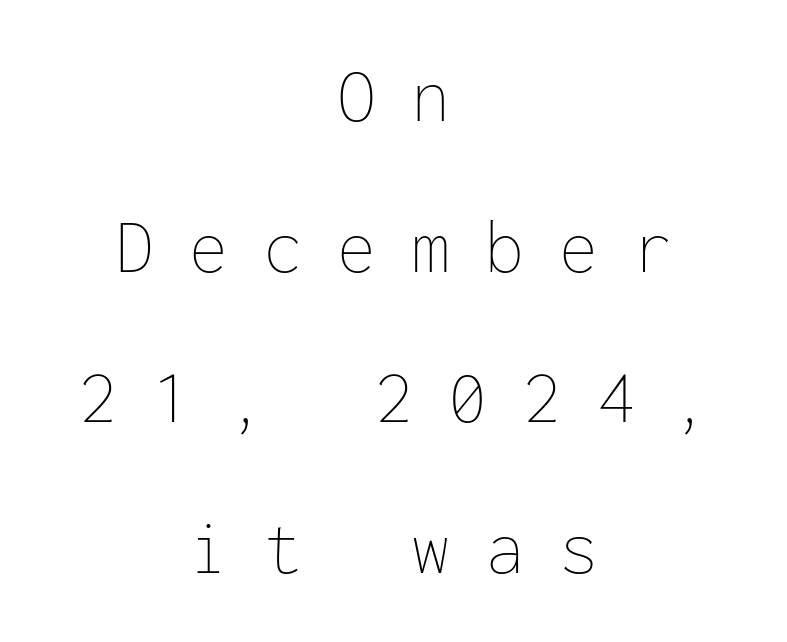
{"italic": "no", "bold": "no", "weight": "thin", "width": "normal", "stroke_contrast": "low", "x_height": "medium", "monospaced": "yes", "underline": "no", "align": "center", "line_spacing": "loose", "line_spacing_ratio": 1.93, "letter_spacing": "wide", "letter_spacing_em": 0.45, "glyph_px": 78}
